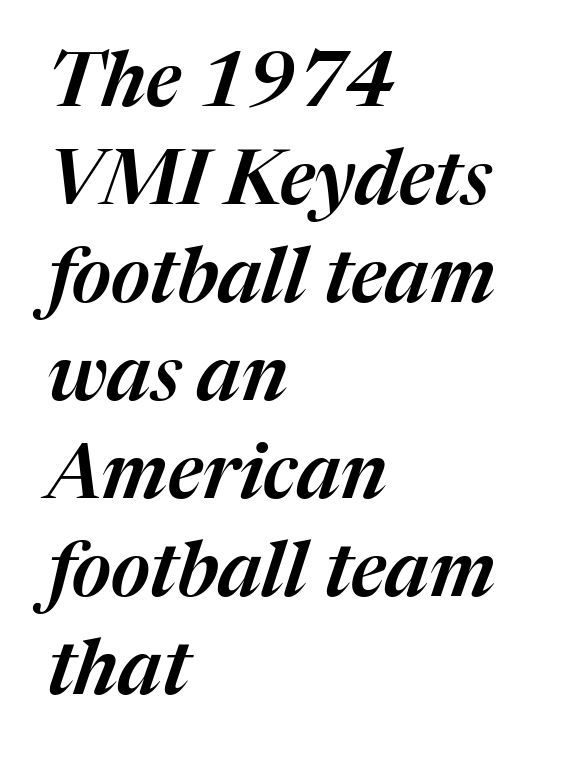
{"italic": "yes", "lean": "right", "slant_degrees": 17, "width": "normal", "stroke_contrast": "medium", "x_height": "medium", "monospaced": "no", "underline": "no", "align": "left", "line_spacing": "normal", "line_spacing_ratio": 1.29, "letter_spacing": "normal", "letter_spacing_em": 0.0, "glyph_px": 76}
